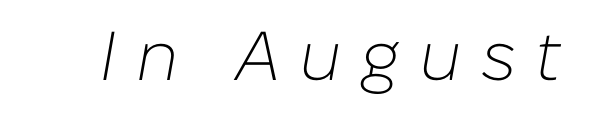
{"italic": "yes", "lean": "right", "slant_degrees": 10, "bold": "no", "weight": "light", "width": "normal", "stroke_contrast": "low", "x_height": "medium", "monospaced": "no", "underline": "no", "letter_spacing": "wide", "letter_spacing_em": 0.28, "glyph_px": 69}
